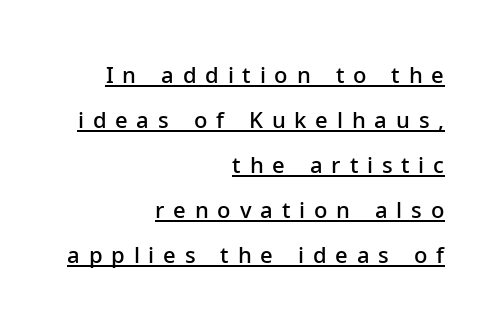
{"italic": "no", "bold": "semi", "underline": "yes", "align": "right", "line_spacing": "loose", "line_spacing_ratio": 2.05, "letter_spacing": "wide", "letter_spacing_em": 0.4, "glyph_px": 22}
